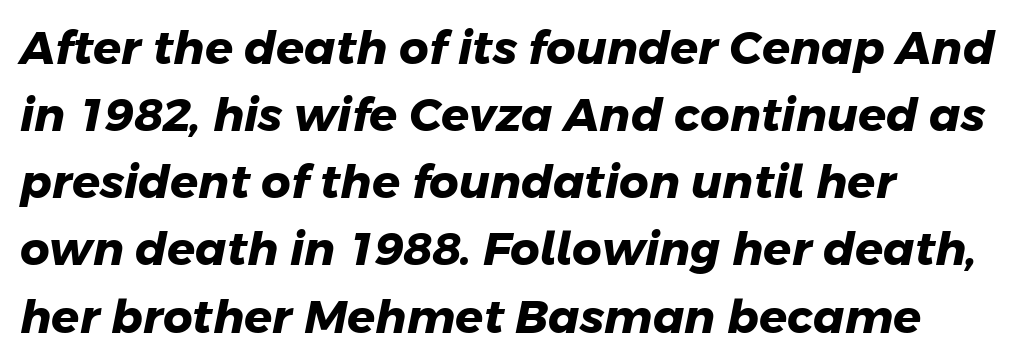
The image shows 46 px heavy sans-serif type; set left-aligned, normal line spacing (1.46x), normal letter spacing, not underlined; low stroke contrast and a medium x-height.
